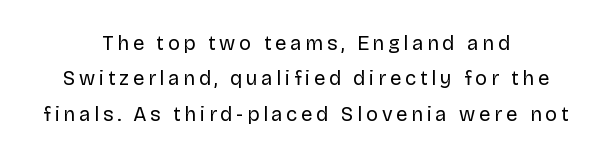
The lettering holds an erect, upright posture throughout. Horizontal alignment here is central, giving a formal, balanced look. Any mark beneath the type? The region is blank. The typesetting does not lean heavy: it is not bold.
